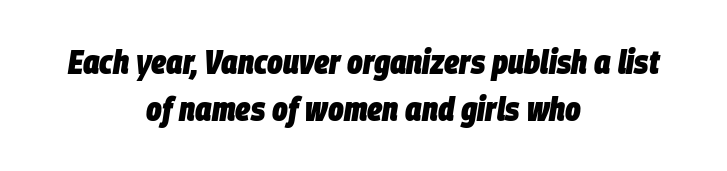
Designer's note — italics engaged. Each line is balanced around a shared central axis. Here the glyphs are tracked normally, forming tight word shapes. On the weight axis this lands at bold, roughly 700.
